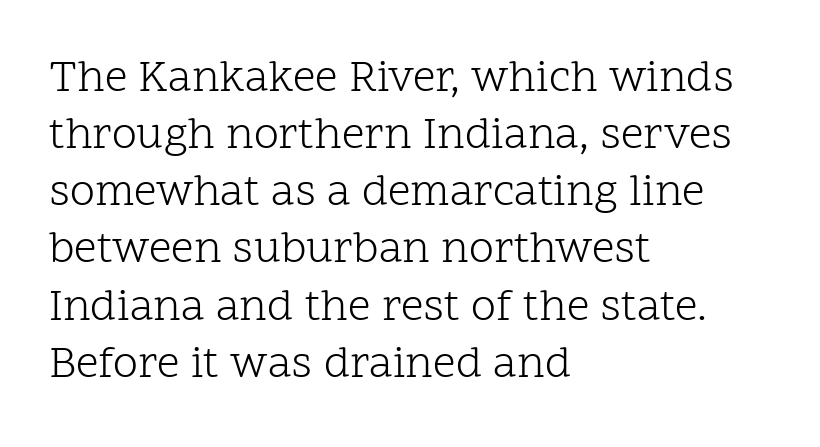
Q: Is the text bold? A: No.
Q: Is the text italic (slanted)? A: No, it is upright.
Q: Is the typeface a serif or a sans-serif typeface? A: Serif.
Q: Is the text underlined? A: No.
Q: How is the paragraph aligned? A: Left-aligned.
Q: Is the spacing between letters normal or unusually wide? A: Normal.
Q: Is the spacing between lines tight, normal or loose? A: Normal.
Q: Width (condensed, normal, or wide)? A: Normal.
Q: Stroke contrast? A: Low.
Q: x-height? A: Medium.
Q: Monospaced? A: No.
